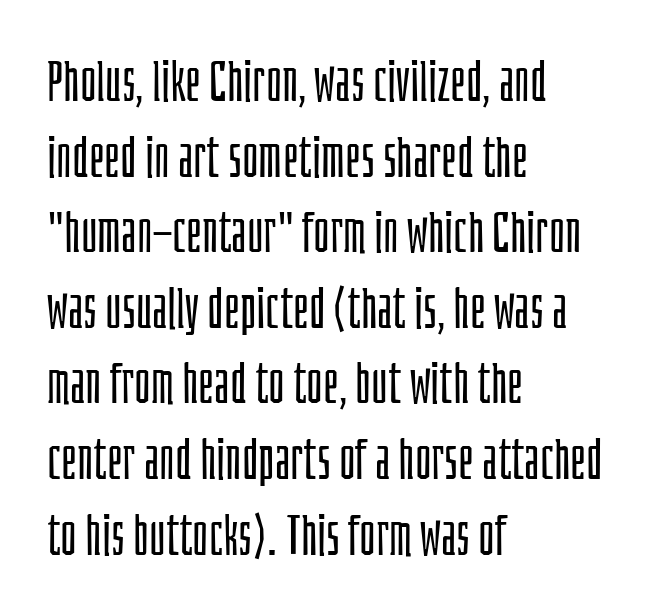
{"serif": "no", "italic": "no", "bold": "no", "weight": "light", "width": "condensed", "stroke_contrast": "low", "x_height": "large", "monospaced": "no", "underline": "no", "align": "left", "line_spacing": "normal", "line_spacing_ratio": 1.35, "letter_spacing": "normal", "letter_spacing_em": 0.0, "glyph_px": 56}
